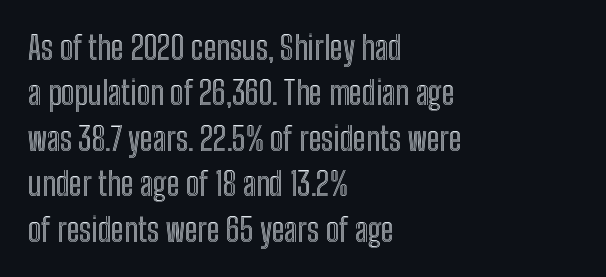
The tracking reads as untouched default to a designer's eye. The passage shown is not underscored anywhere. The font's upright variant was chosen for this text. Casual observation: everything's shoved over to the left. Varying glyph widths throughout — classic text-font behaviour.
